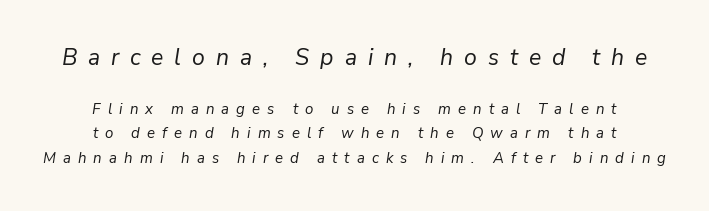
The image shows 23 px text type, italic (leaning right); set centered, normal line spacing (1.66x), unusually wide letter spacing (+0.47 em), not underlined; the first (top) block is 1.53x larger.
